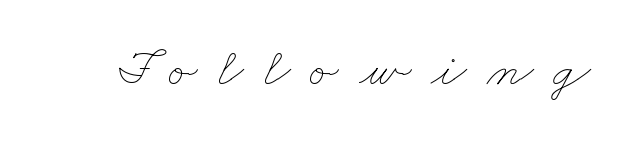
Honestly, there is no underline to notice here at all. These lines have a slow, spaced-out rhythm from letter to letter. Looks like regular typesetting: each glyph gets only the width it needs. Think standard paragraph weight, or any step lighter than that.
